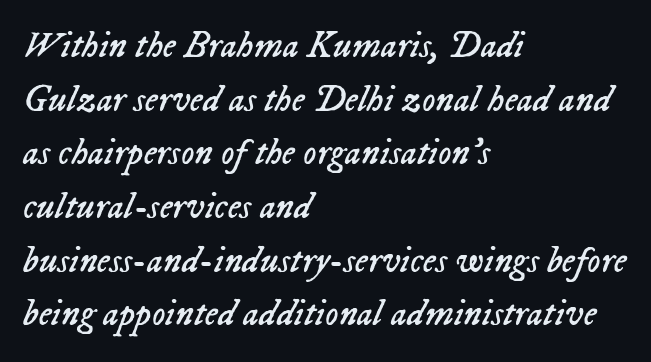
Line spacing here is normal. The words here are not underlined. The axis of the letterforms is tilted away from vertical. Counters stay open thanks to moderate or lighter strokes. Short and long lines alike share a common starting point at left.
